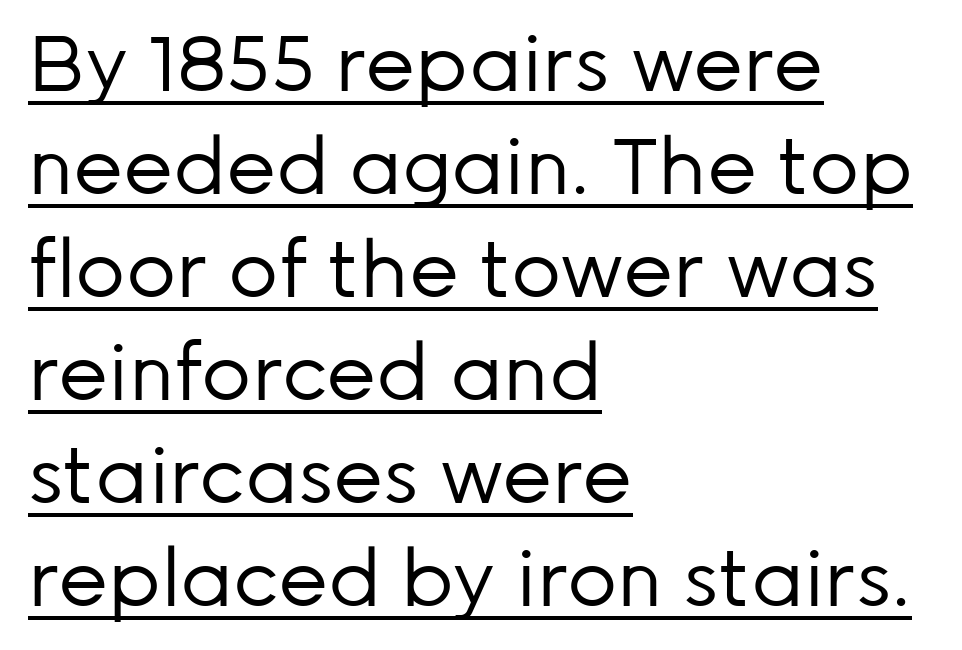
The image shows 78 px regular-weight sans-serif type, upright; set left-aligned, normal line spacing (1.32x), normal letter spacing, underlined; low stroke contrast and a medium x-height.
